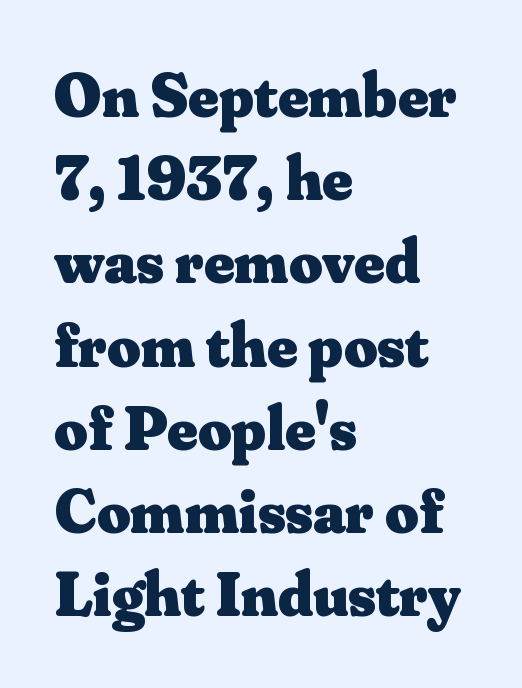
Q: Is the text bold? A: Yes.
Q: Is the text italic (slanted)? A: No, it is upright.
Q: Is the typeface a serif or a sans-serif typeface? A: Serif.
Q: Is the text underlined? A: No.
Q: How is the paragraph aligned? A: Left-aligned.
Q: Is the spacing between letters normal or unusually wide? A: Normal.
Q: Is the spacing between lines tight, normal or loose? A: Normal.
Q: Width (condensed, normal, or wide)? A: Normal.
Q: Stroke contrast? A: Medium.
Q: x-height? A: Small.
Q: Monospaced? A: No.
